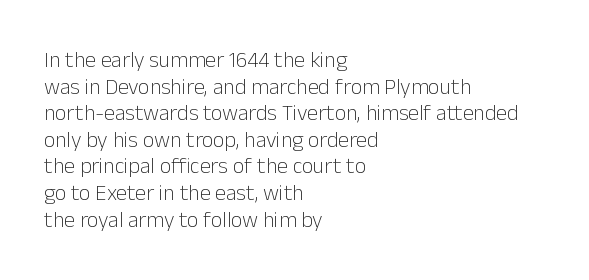
The face used here is rendered with its standard letterfit. The rag falls on the right side of this text block. The typeface has the unassuming heft of standard copy or less. Italic: no, the glyphs are upright roman.
